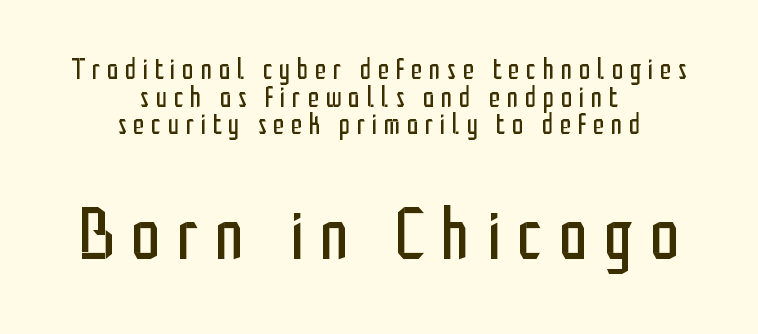
The image shows 73 px regular-weight, condensed sans-serif type, upright; set centered, tight line spacing (0.95x), unusually wide letter spacing (+0.23 em), not underlined; the second (bottom) block is 2.52x larger; low stroke contrast and a medium x-height.
